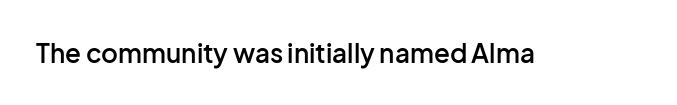
Ascenders rise straight up at ninety degrees. The typesetting leans somewhat heavy: a semibold. Observe the ordinary spacing: letters are neighbours, not strangers. Only glyphs here, with clear space below each row.
